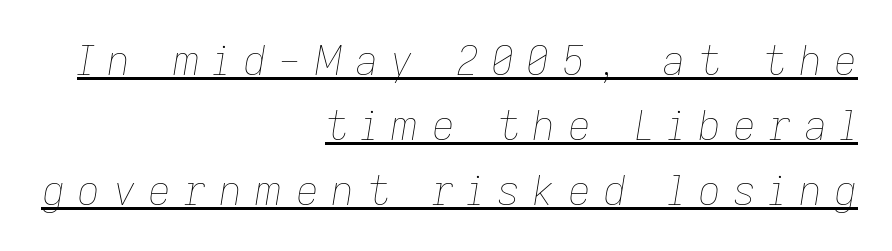
Q: Is the text bold? A: No.
Q: Is the text italic (slanted)? A: Yes, it leans right by about 9 degrees.
Q: Is the text underlined? A: Yes.
Q: How is the paragraph aligned? A: Right-aligned.
Q: Is the spacing between letters normal or unusually wide? A: Unusually wide.
Q: Is the spacing between lines tight, normal or loose? A: Normal.
Q: Width (condensed, normal, or wide)? A: Normal.
Q: Stroke contrast? A: Low.
Q: x-height? A: Medium.
Q: Monospaced? A: No.
